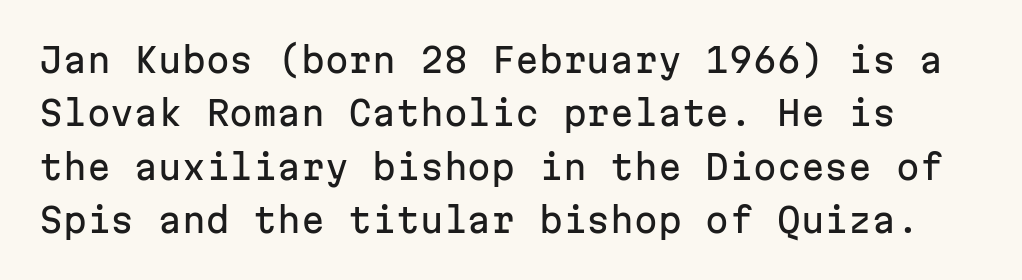
The image shows 34 px sans-serif type, upright, monospaced; set normal line spacing (1.57x), normal letter spacing, not underlined; low stroke contrast and a medium x-height.
